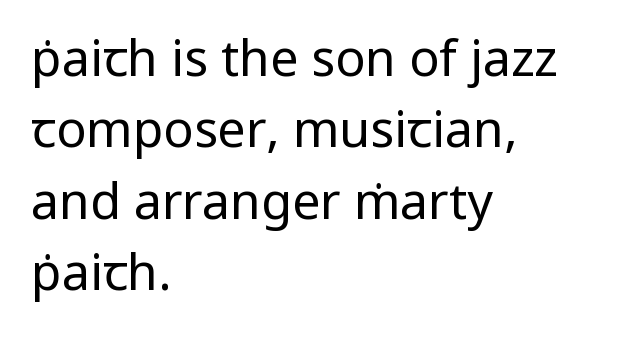
Q: Is the text bold? A: No.
Q: Is the text italic (slanted)? A: No, it is upright.
Q: Is the typeface a serif or a sans-serif typeface? A: Sans-serif.
Q: Is the text underlined? A: No.
Q: How is the paragraph aligned? A: Left-aligned.
Q: Is the spacing between letters normal or unusually wide? A: Normal.
Q: Is the spacing between lines tight, normal or loose? A: Normal.
Q: Width (condensed, normal, or wide)? A: Normal.
Q: Stroke contrast? A: Low.
Q: x-height? A: Medium.
Q: Monospaced? A: No.
